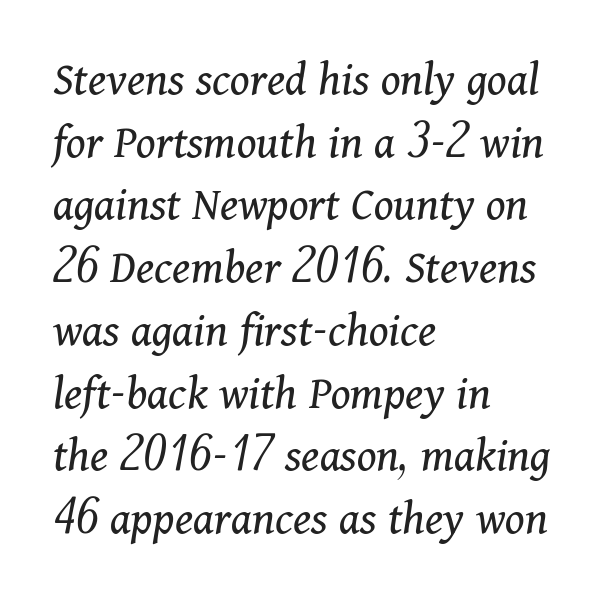
Q: Is the text bold? A: No.
Q: Is the text italic (slanted)? A: Yes, it leans right by about 11 degrees.
Q: Is the typeface a serif or a sans-serif typeface? A: Serif.
Q: Is the text underlined? A: No.
Q: How is the paragraph aligned? A: Left-aligned.
Q: Is the spacing between letters normal or unusually wide? A: Normal.
Q: Is the spacing between lines tight, normal or loose? A: Normal.
Q: Width (condensed, normal, or wide)? A: Normal.
Q: Stroke contrast? A: Medium.
Q: x-height? A: Medium.
Q: Monospaced? A: No.
